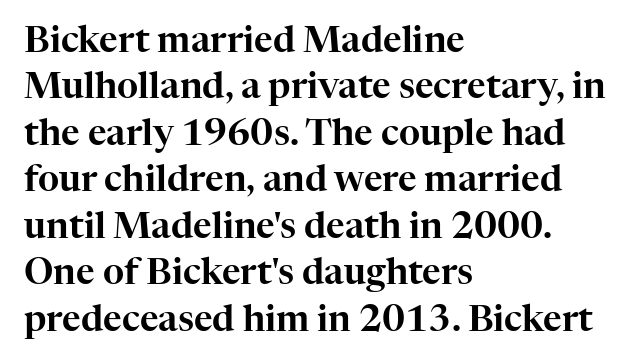
Q: Is the text italic (slanted)? A: No, it is upright.
Q: Is the typeface a serif or a sans-serif typeface? A: Serif.
Q: Is the text underlined? A: No.
Q: How is the paragraph aligned? A: Left-aligned.
Q: Is the spacing between letters normal or unusually wide? A: Normal.
Q: Is the spacing between lines tight, normal or loose? A: Normal.
Q: Width (condensed, normal, or wide)? A: Normal.
Q: Stroke contrast? A: High.
Q: x-height? A: Medium.
Q: Monospaced? A: No.
